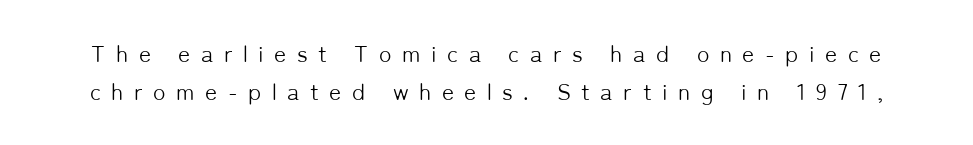
Posture: upright roman. Unmarked baselines from the first word to the last. Does the leading feel generous? No, just average. On a weight scale, this lands at 450 or below. Loose tracking; the words dissolve into strings of separated letters.
